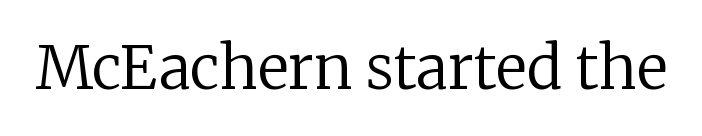
Nope, not italic — everything's standing straight. A typesetter would call this proportional, since set widths differ per character. Little horizontal feet cap the strokes, marking this as serif type. Honestly, there is no underline to notice here at all.
